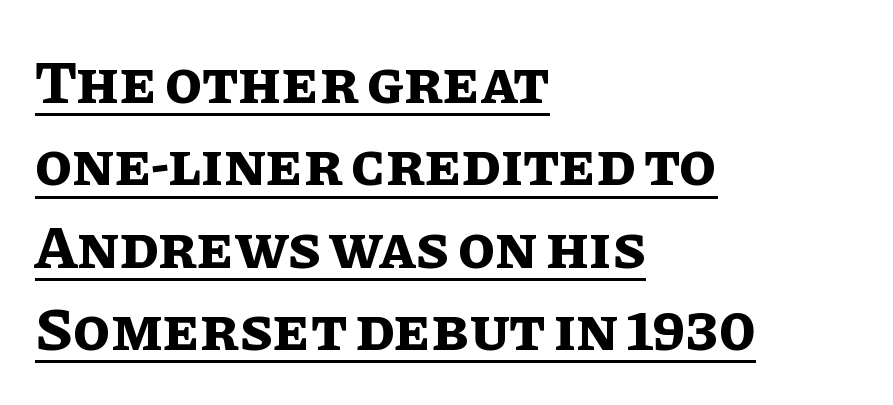
Q: Is the text bold? A: Yes.
Q: Is the text italic (slanted)? A: No, it is upright.
Q: Is the text underlined? A: Yes.
Q: How is the paragraph aligned? A: Left-aligned.
Q: Is the spacing between letters normal or unusually wide? A: Normal.
Q: Is the spacing between lines tight, normal or loose? A: Normal.
Q: Width (condensed, normal, or wide)? A: Normal.
Q: Stroke contrast? A: Low.
Q: x-height? A: Large.
Q: Monospaced? A: No.
